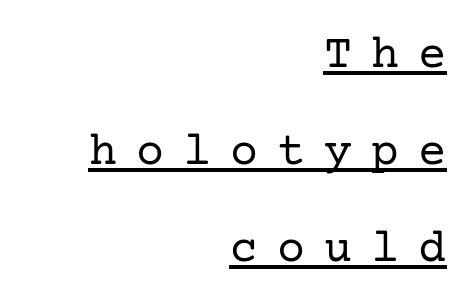
The image shows 47 px regular-weight serif type, upright; set right-aligned, loose line spacing (2.06x), unusually wide letter spacing (+0.4 em), underlined; low stroke contrast and a medium x-height.
